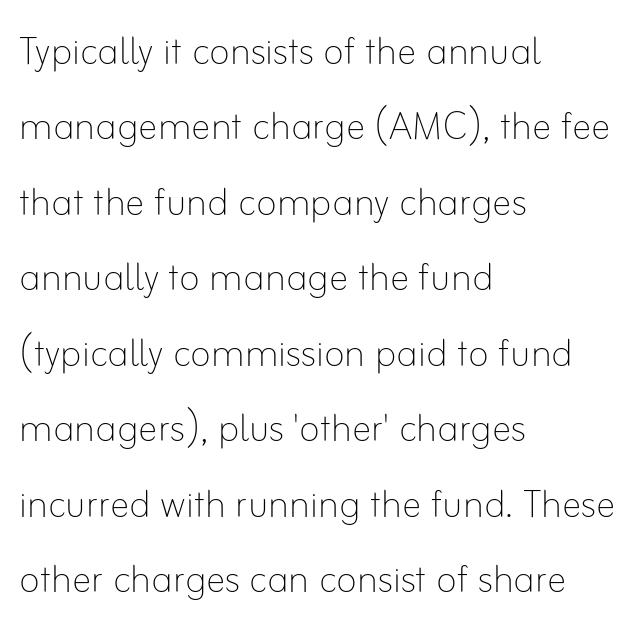
{"italic": "no", "bold": "no", "weight": "thin", "width": "normal", "stroke_contrast": "low", "x_height": "small", "monospaced": "no", "underline": "no", "align": "left", "line_spacing": "normal", "line_spacing_ratio": 1.54, "letter_spacing": "normal", "letter_spacing_em": 0.0, "glyph_px": 49}
